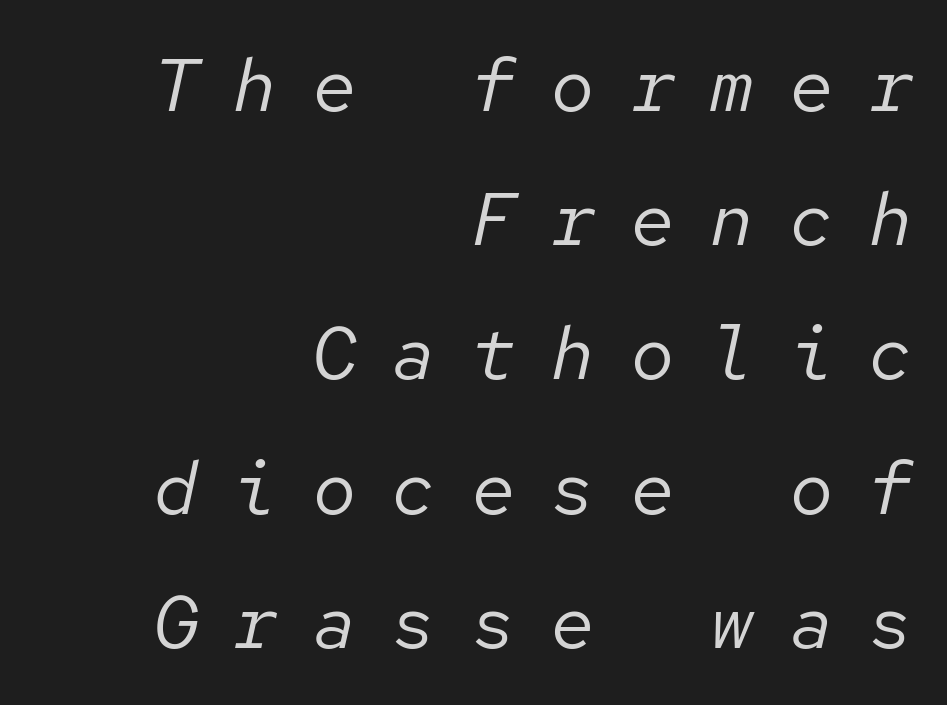
{"italic": "yes", "lean": "right", "slant_degrees": 12, "bold": "no", "weight": "regular", "width": "normal", "stroke_contrast": "low", "x_height": "medium", "monospaced": "yes", "underline": "no", "align": "right", "line_spacing_ratio": 1.79, "letter_spacing": "wide", "letter_spacing_em": 0.46, "glyph_px": 75}
